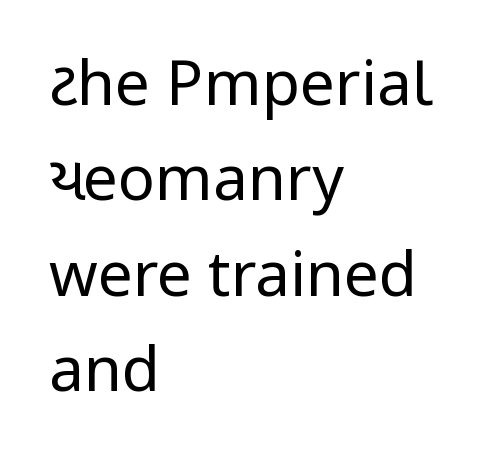
The image shows 62 px regular-weight, condensed sans-serif type, upright; set left-aligned, normal line spacing (1.54x), normal letter spacing, not underlined; low stroke contrast and a large x-height.
